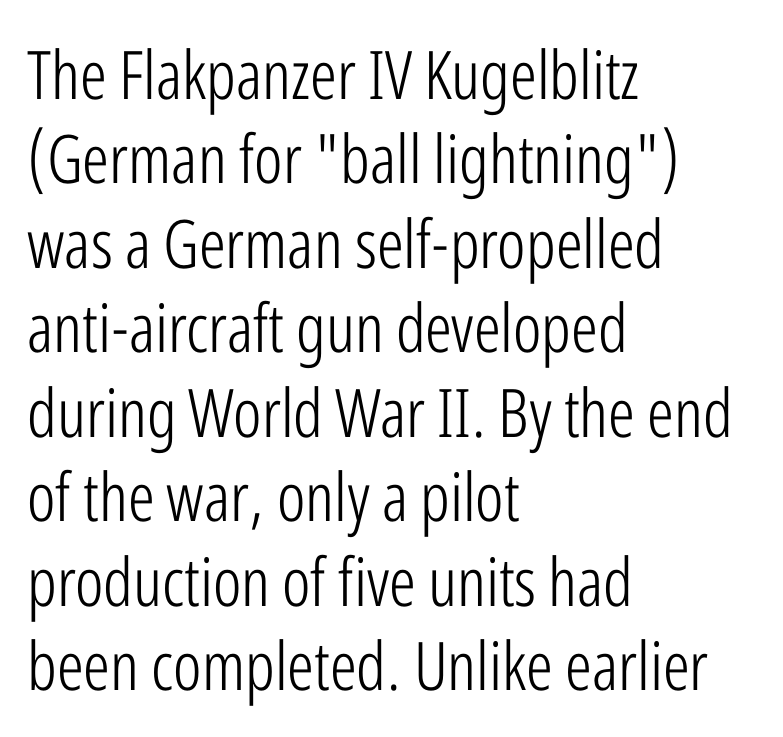
Q: Is the text bold? A: No.
Q: Is the text italic (slanted)? A: No, it is upright.
Q: Is the typeface a serif or a sans-serif typeface? A: Sans-serif.
Q: Is the text underlined? A: No.
Q: How is the paragraph aligned? A: Left-aligned.
Q: Is the spacing between letters normal or unusually wide? A: Normal.
Q: Is the spacing between lines tight, normal or loose? A: Normal.
Q: Width (condensed, normal, or wide)? A: Condensed.
Q: Stroke contrast? A: Low.
Q: x-height? A: Medium.
Q: Monospaced? A: No.
